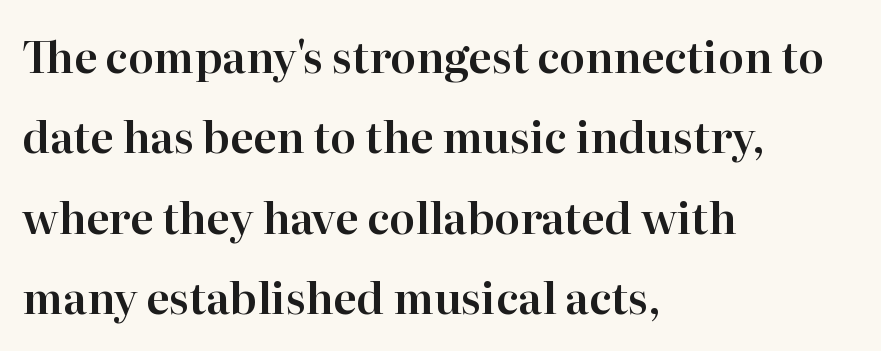
Q: Is the text italic (slanted)? A: No, it is upright.
Q: Is the typeface a serif or a sans-serif typeface? A: Serif.
Q: Is the text underlined? A: No.
Q: How is the paragraph aligned? A: Left-aligned.
Q: Is the spacing between letters normal or unusually wide? A: Normal.
Q: Width (condensed, normal, or wide)? A: Normal.
Q: Stroke contrast? A: High.
Q: x-height? A: Medium.
Q: Monospaced? A: No.
